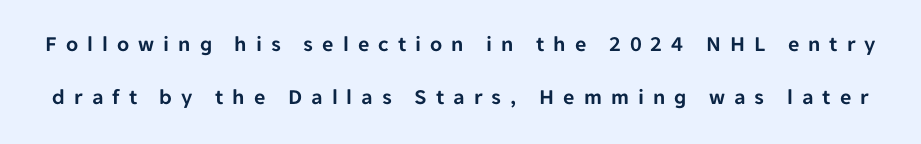
The image shows 22 px text type, upright; set loose line spacing (2.41x), unusually wide letter spacing (+0.41 em), not underlined.
